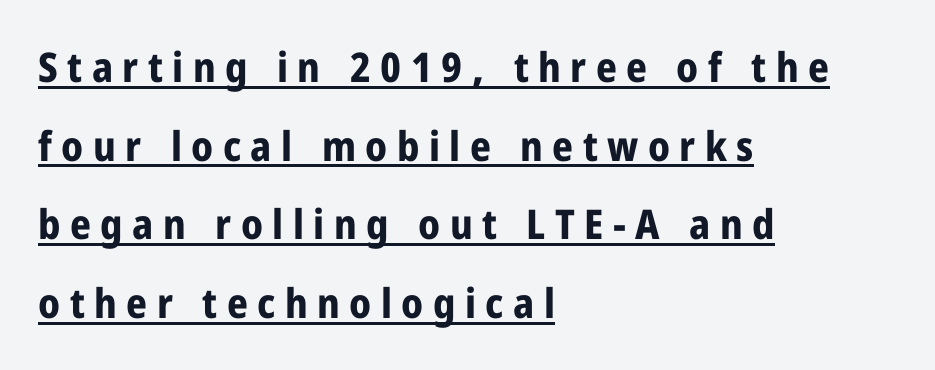
Q: Is the text bold? A: Yes.
Q: Is the text italic (slanted)? A: No, it is upright.
Q: Is the typeface a serif or a sans-serif typeface? A: Sans-serif.
Q: Is the text underlined? A: Yes.
Q: How is the paragraph aligned? A: Left-aligned.
Q: Is the spacing between letters normal or unusually wide? A: Unusually wide.
Q: Is the spacing between lines tight, normal or loose? A: Loose.
Q: Width (condensed, normal, or wide)? A: Condensed.
Q: Stroke contrast? A: Low.
Q: x-height? A: Medium.
Q: Monospaced? A: No.
